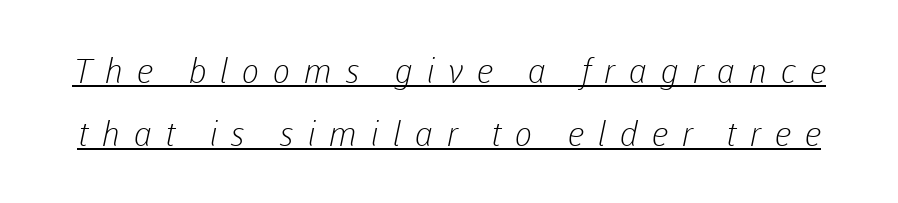
{"serif": "no", "bold": "no", "weight": "light", "width": "normal", "stroke_contrast": "low", "x_height": "medium", "monospaced": "no", "underline": "yes", "line_spacing_ratio": 1.85, "letter_spacing": "wide", "letter_spacing_em": 0.39, "glyph_px": 34}
